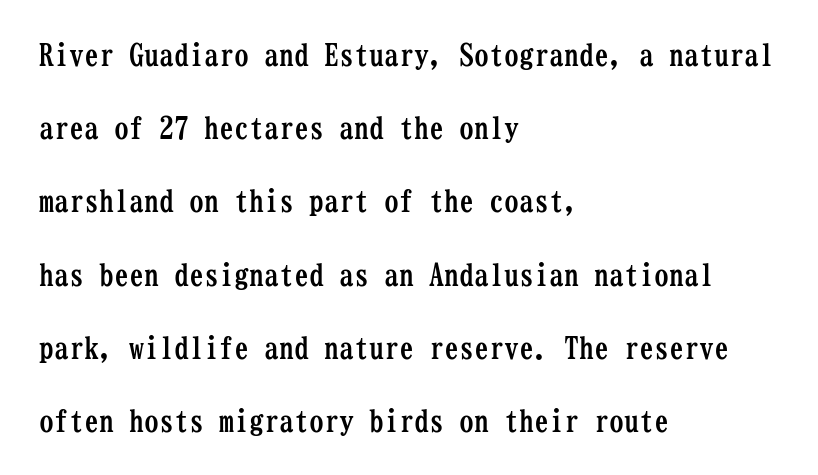
{"serif": "yes", "italic": "no", "bold": "yes", "weight": "semibold", "width": "condensed", "stroke_contrast": "low", "x_height": "medium", "monospaced": "yes", "underline": "no", "align": "left", "line_spacing": "loose", "line_spacing_ratio": 2.44, "letter_spacing": "normal", "letter_spacing_em": 0.0, "glyph_px": 30}
